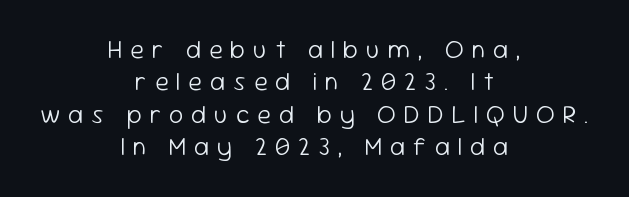
Q: Is the text bold? A: No.
Q: Is the text italic (slanted)? A: No, it is upright.
Q: Is the text underlined? A: No.
Q: How is the paragraph aligned? A: Centered.
Q: Is the spacing between letters normal or unusually wide? A: Unusually wide.
Q: Is the spacing between lines tight, normal or loose? A: Normal.
